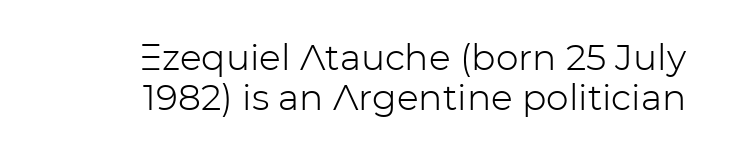
Ordinary non-slanted type is in use. These lines are composed in type without serifs. Character widths vary here, with narrow letters taking less room than wide ones. Glance below the letters and you will spot only blank space. The leading is snug, giving the passage a crowded texture. Stroke thickness stays within the range of a standard reading face or lighter.
